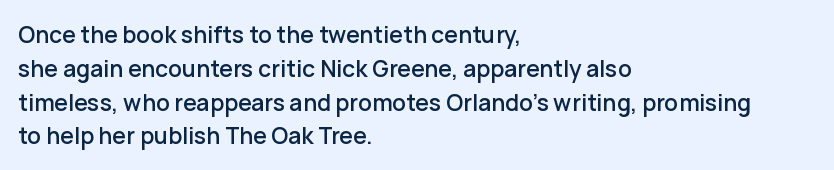
Left-aligned paragraph, ragged on the right. Compared with typical body copy, the letter spacing here is the same. A roman cut, with each character standing at attention. Baseline-to-baseline distance is the conventional proportion of letter height. The string is rendered with underlining switched off.
